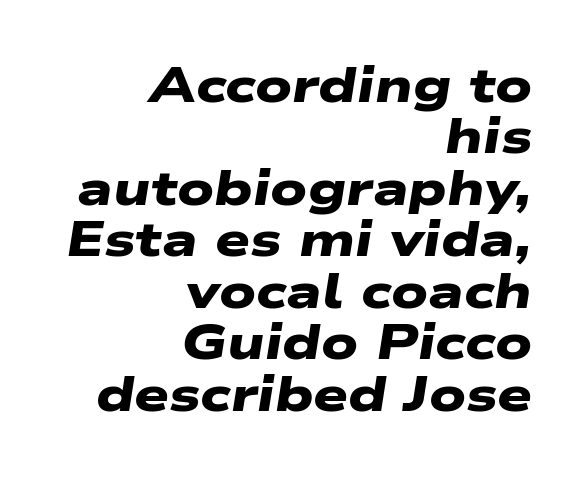
The image shows 49 px heavy, wide sans-serif type; set right-aligned, tight line spacing (1.05x), normal letter spacing, not underlined; low stroke contrast and a medium x-height.
